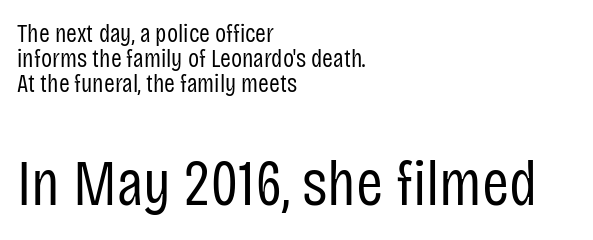
{"serif": "no", "italic": "no", "bold": "no", "weight": "regular", "width": "condensed", "stroke_contrast": "low", "x_height": "large", "monospaced": "no", "underline": "no", "align": "left", "line_spacing": "tight", "line_spacing_ratio": 0.96, "letter_spacing": "normal", "letter_spacing_em": 0.0, "larger_block": "second", "size_ratio": 2.5, "glyph_px": 65}
